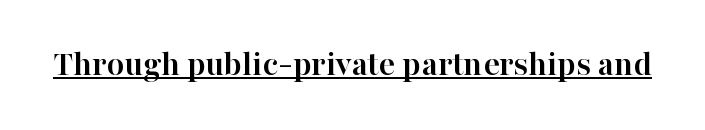
The image shows 36 px semibold serif type, upright; set normal letter spacing, underlined; high stroke contrast and a medium x-height.
